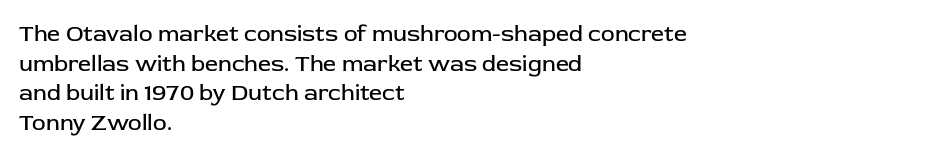
Q: Is the text bold? A: No.
Q: Is the text italic (slanted)? A: No, it is upright.
Q: Is the text underlined? A: No.
Q: How is the paragraph aligned? A: Left-aligned.
Q: Is the spacing between letters normal or unusually wide? A: Normal.
Q: Is the spacing between lines tight, normal or loose? A: Normal.
